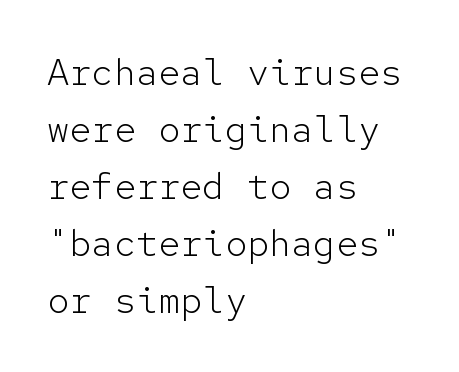
Q: Is the text bold? A: No.
Q: Is the text italic (slanted)? A: No, it is upright.
Q: Is the typeface a serif or a sans-serif typeface? A: Sans-serif.
Q: Is the text underlined? A: No.
Q: How is the paragraph aligned? A: Left-aligned.
Q: Is the spacing between letters normal or unusually wide? A: Normal.
Q: Is the spacing between lines tight, normal or loose? A: Normal.
Q: Width (condensed, normal, or wide)? A: Normal.
Q: Stroke contrast? A: Low.
Q: x-height? A: Medium.
Q: Monospaced? A: Yes.
